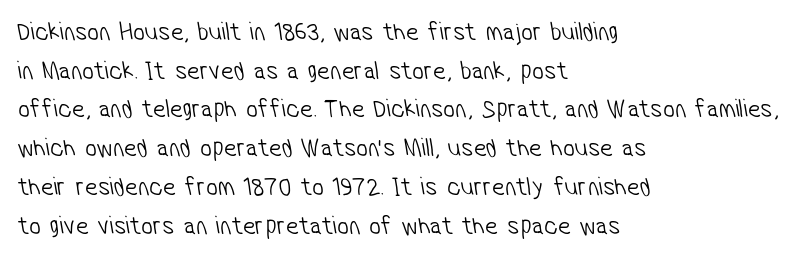
{"bold": "no", "underline": "no", "align": "left", "line_spacing": "normal", "line_spacing_ratio": 1.49, "letter_spacing": "normal", "letter_spacing_em": 0.0, "glyph_px": 26}
